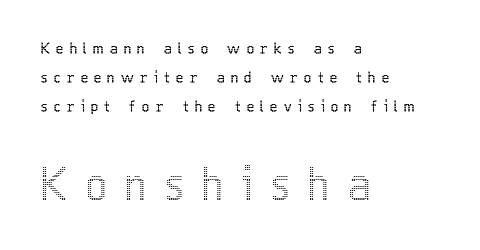
Proportional: the letters do not fall into vertical columns. All the whitespace from short lines collects on the right. The rendering uses a large line-height, opening up the rows. Descender tails drop into unmarked territory.
